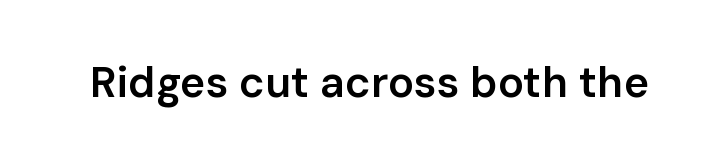
{"serif": "no", "italic": "no", "bold": "semi", "weight": "semibold", "width": "normal", "stroke_contrast": "low", "x_height": "medium", "monospaced": "no", "underline": "no", "letter_spacing": "normal", "letter_spacing_em": 0.0, "glyph_px": 43}
